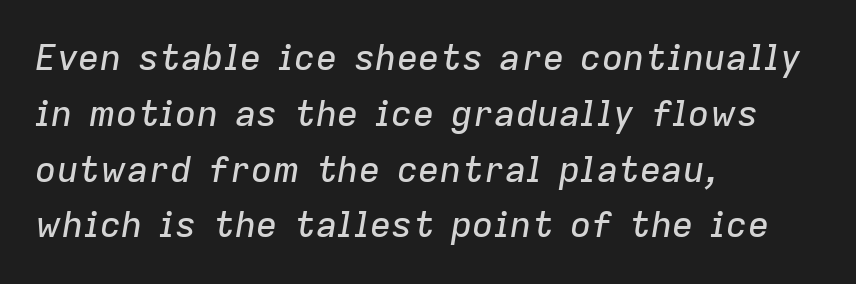
{"italic": "yes", "lean": "right", "slant_degrees": 9, "width": "normal", "stroke_contrast": "low", "x_height": "medium", "monospaced": "no", "underline": "no", "align": "left", "line_spacing": "normal", "line_spacing_ratio": 1.55, "letter_spacing": "normal", "letter_spacing_em": 0.0, "glyph_px": 36}
